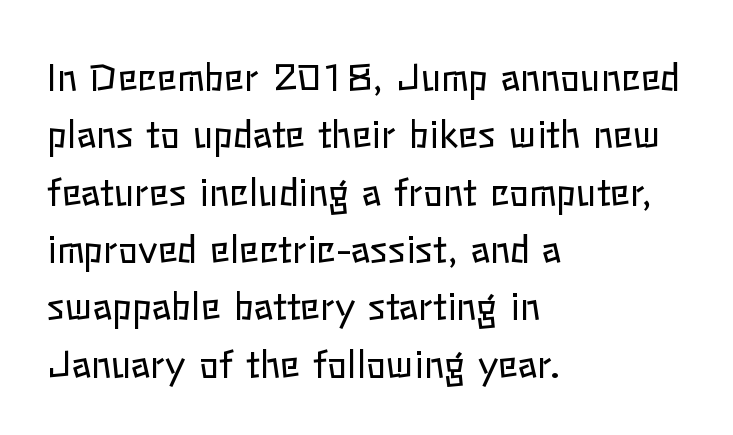
{"italic": "no", "bold": "no", "weight": "regular", "width": "normal", "stroke_contrast": "low", "x_height": "medium", "monospaced": "no", "underline": "no", "align": "left", "line_spacing": "normal", "line_spacing_ratio": 1.55, "letter_spacing": "normal", "letter_spacing_em": 0.0, "glyph_px": 37}
